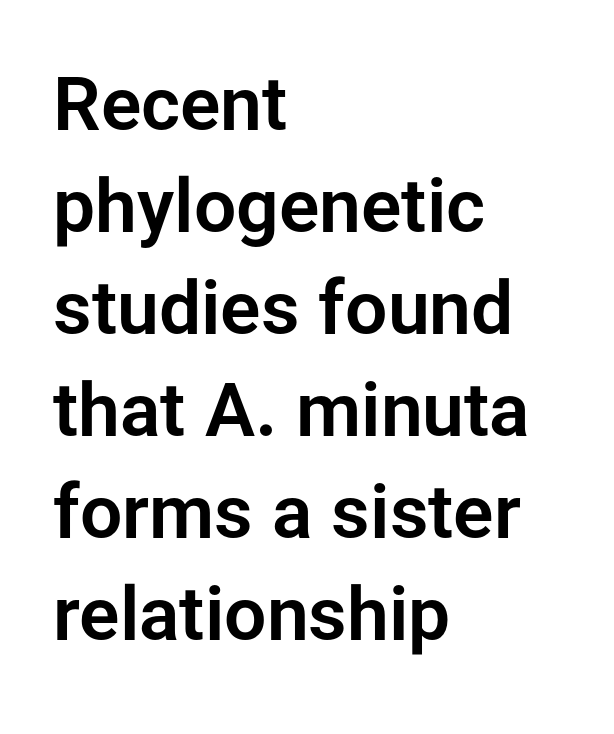
Q: Is the text italic (slanted)? A: No, it is upright.
Q: Is the typeface a serif or a sans-serif typeface? A: Sans-serif.
Q: Is the text underlined? A: No.
Q: How is the paragraph aligned? A: Left-aligned.
Q: Is the spacing between letters normal or unusually wide? A: Normal.
Q: Is the spacing between lines tight, normal or loose? A: Normal.
Q: Width (condensed, normal, or wide)? A: Normal.
Q: Stroke contrast? A: Low.
Q: x-height? A: Medium.
Q: Monospaced? A: No.
